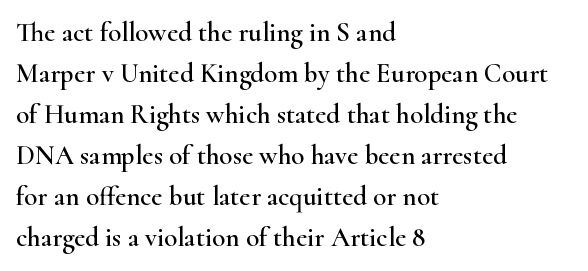
Q: Is the text italic (slanted)? A: No, it is upright.
Q: Is the text underlined? A: No.
Q: How is the paragraph aligned? A: Left-aligned.
Q: Is the spacing between letters normal or unusually wide? A: Normal.
Q: Is the spacing between lines tight, normal or loose? A: Normal.
